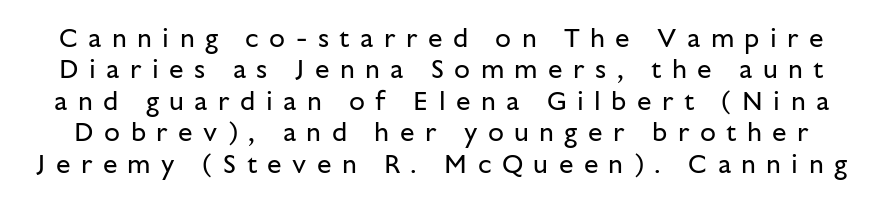
{"italic": "no", "bold": "no", "underline": "no", "line_spacing_ratio": 1.21, "letter_spacing": "wide", "letter_spacing_em": 0.4, "glyph_px": 26}
